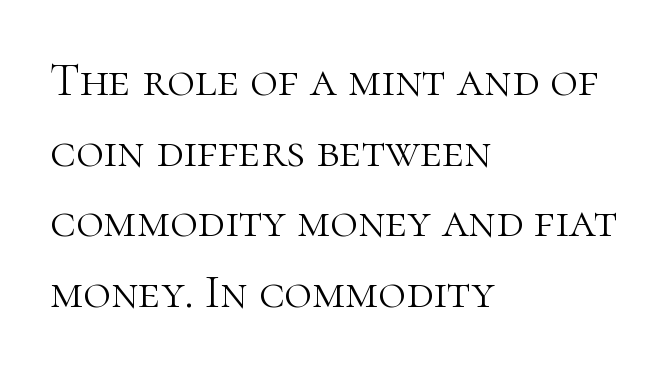
The letters stand upright; this is a roman face. The text was rendered using a seriffed face with decorative stroke endings. Bare-footed words on every line. Between one letter and the next there's only the usual sliver of space. Stroke mass is kept to a normal reading level or below.
